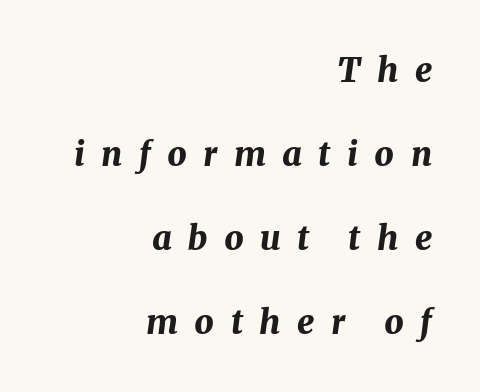
The image shows 34 px bold type, italic (leaning right); set right-aligned, loose line spacing (2.47x), unusually wide letter spacing (+0.48 em), not underlined; medium stroke contrast and a medium x-height.
